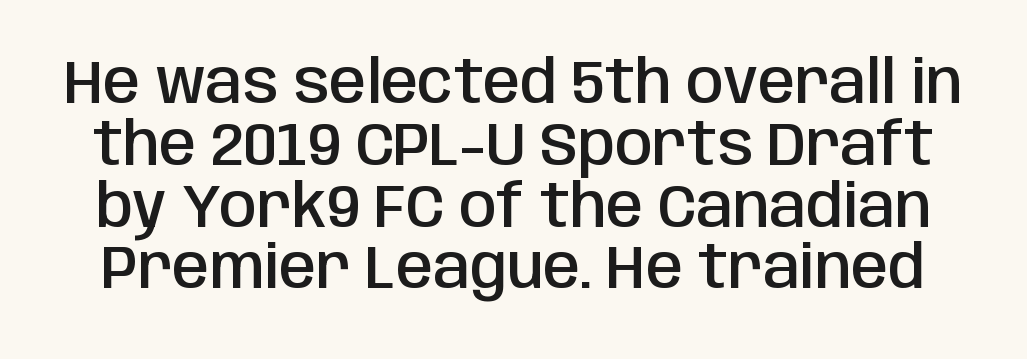
Q: Is the text bold? A: Semi-bold.
Q: Is the text italic (slanted)? A: No, it is upright.
Q: Is the typeface a serif or a sans-serif typeface? A: Sans-serif.
Q: Is the text underlined? A: No.
Q: Is the spacing between letters normal or unusually wide? A: Normal.
Q: Is the spacing between lines tight, normal or loose? A: Tight.
Q: Width (condensed, normal, or wide)? A: Condensed.
Q: Stroke contrast? A: Low.
Q: x-height? A: Large.
Q: Monospaced? A: No.
